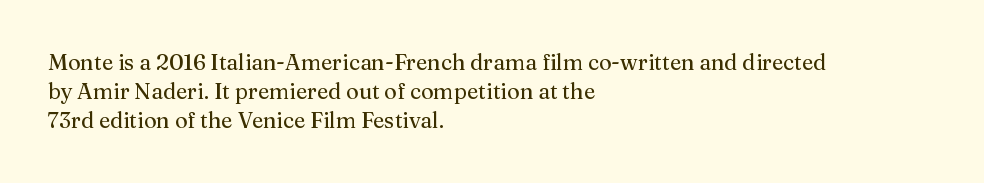
Q: Is the text bold? A: No.
Q: Is the text italic (slanted)? A: No, it is upright.
Q: Is the text underlined? A: No.
Q: How is the paragraph aligned? A: Left-aligned.
Q: Is the spacing between letters normal or unusually wide? A: Normal.
Q: Is the spacing between lines tight, normal or loose? A: Normal.
